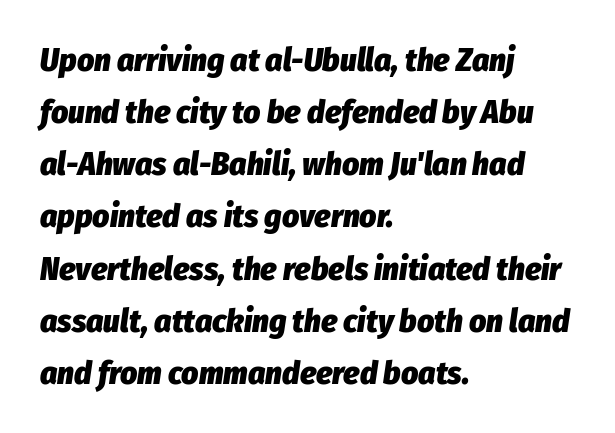
Is this a fixed-width face? No — the glyphs have proportional, varying widths. The passage shown leans; its letterforms are oblique. Each word holds together tightly as a unit, with standard inter-letter gaps. Leftover space on each line is placed entirely after the last word.
